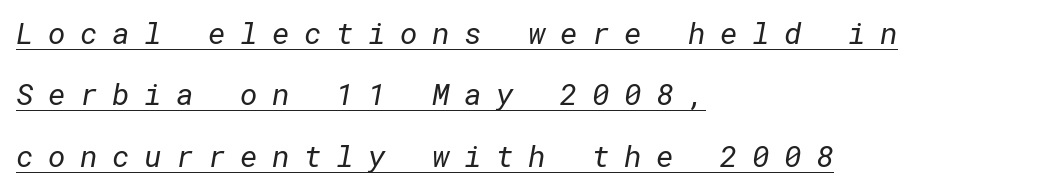
A typesetter would call this heavily tracked-out type. The text block is weighted toward the left margin, trailing off unevenly rightward. If you measured baseline to baseline, you'd find a long distance. Think standard paragraph weight, or any step lighter than that.
